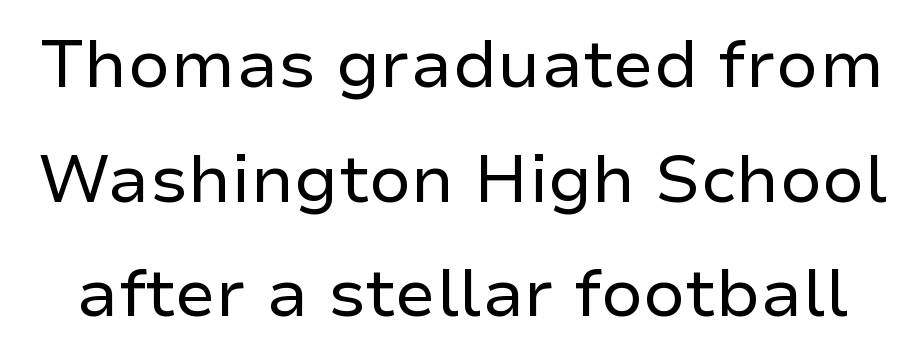
A typesetter would call this zero additional tracking. Only glyphs here, with clear space below each row. Each letter's strokes conclude bluntly, with no projecting serifs. Note the varied advance widths — an 'i' is clearly narrower than an 'm'. Counters stay open thanks to moderate or lighter strokes.
